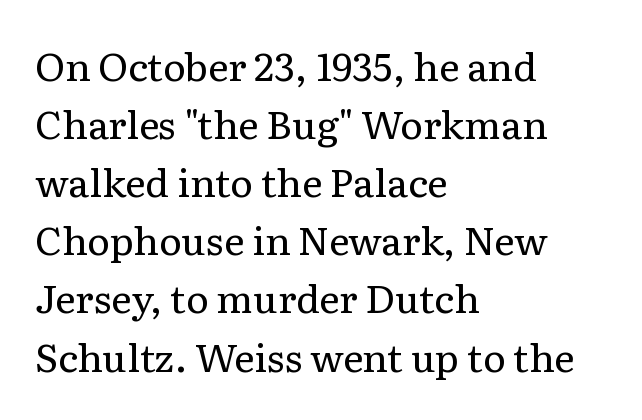
Q: Is the text bold? A: No.
Q: Is the text italic (slanted)? A: No, it is upright.
Q: Is the typeface a serif or a sans-serif typeface? A: Serif.
Q: Is the text underlined? A: No.
Q: How is the paragraph aligned? A: Left-aligned.
Q: Is the spacing between letters normal or unusually wide? A: Normal.
Q: Is the spacing between lines tight, normal or loose? A: Normal.
Q: Width (condensed, normal, or wide)? A: Normal.
Q: Stroke contrast? A: Low.
Q: x-height? A: Medium.
Q: Monospaced? A: No.
